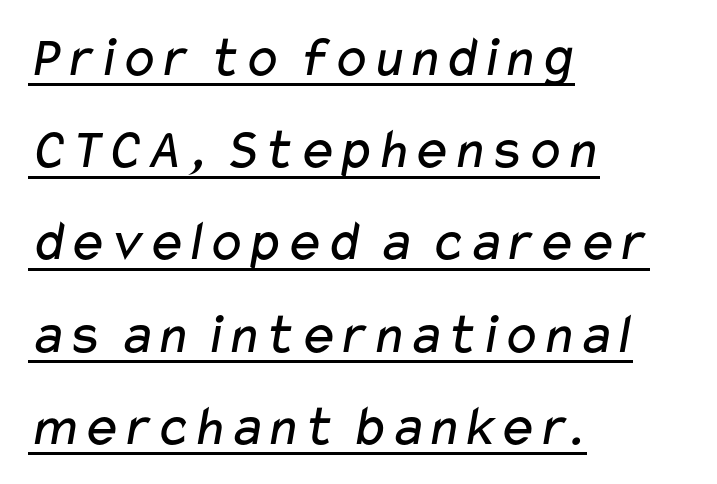
Heft: none added — not bold. Tracking here is standard; glyphs follow each other at the usual distance. One glance says typical: line gaps are just what's usual. Compared with a centered layout, this one pins lines to the left instead.
